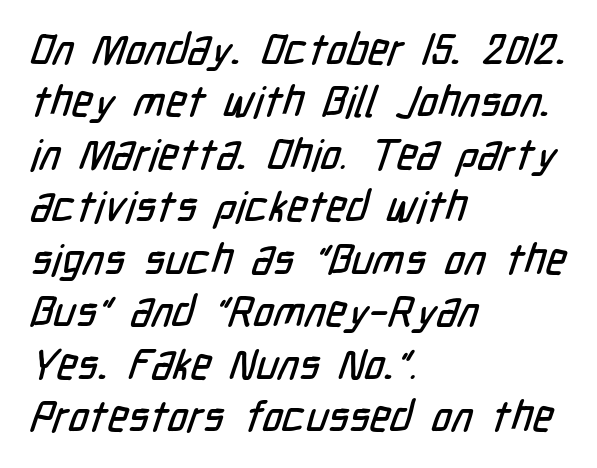
The image shows 43 px condensed sans-serif type; set left-aligned, line spacing 1.22x, normal letter spacing, not underlined; low stroke contrast and a medium x-height.
